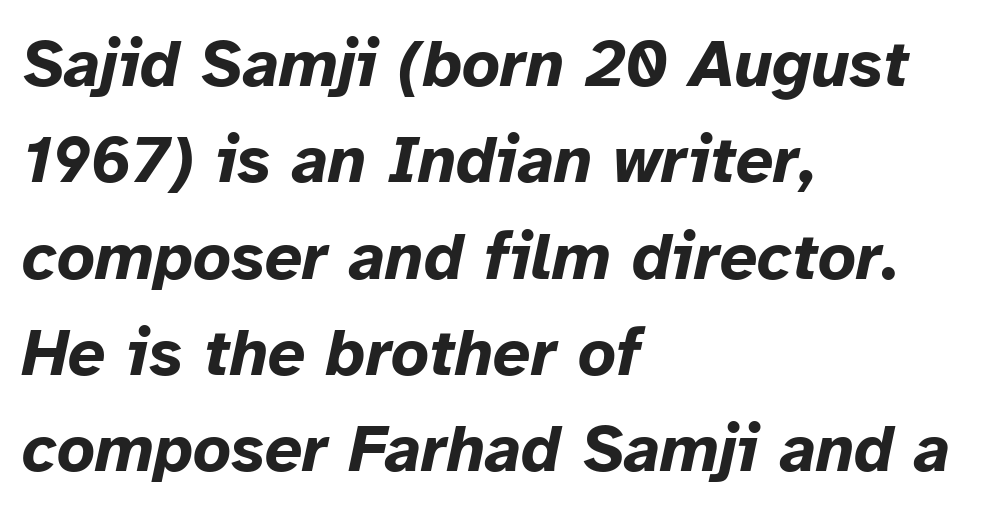
The image shows 66 px bold type, italic (leaning right); set left-aligned, normal line spacing (1.46x), normal letter spacing, not underlined; low stroke contrast and a medium x-height.
